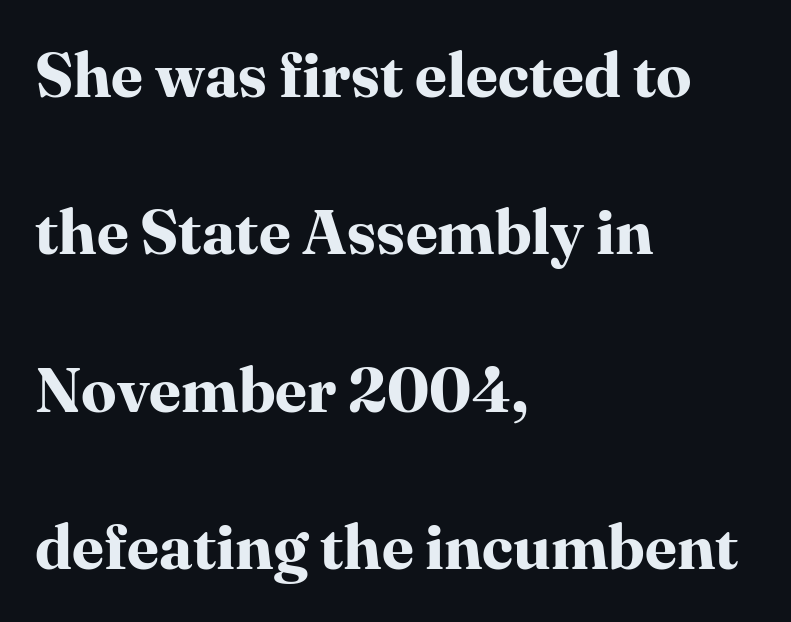
The image shows 63 px bold serif type, upright; set left-aligned, loose line spacing (2.5x), normal letter spacing, not underlined; high stroke contrast and a medium x-height.
